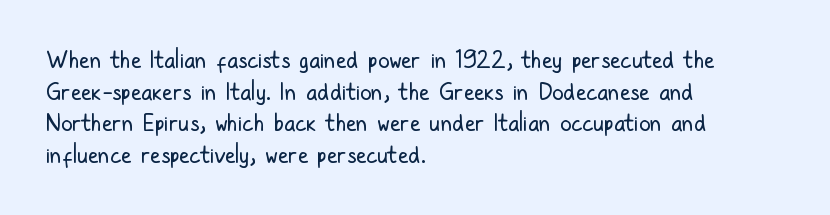
The image shows 23 px text type, upright; set left-aligned, normal line spacing (1.37x), normal letter spacing, not underlined.
